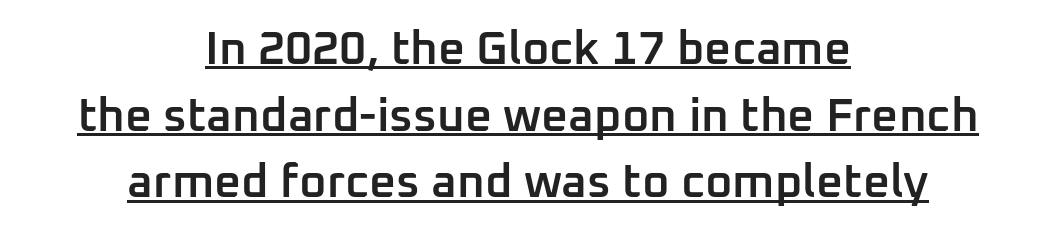
{"serif": "no", "italic": "no", "bold": "semi", "weight": "semibold", "width": "normal", "stroke_contrast": "low", "x_height": "medium", "monospaced": "no", "underline": "yes", "align": "center", "line_spacing": "normal", "line_spacing_ratio": 1.42, "letter_spacing": "normal", "letter_spacing_em": 0.0, "glyph_px": 47}
